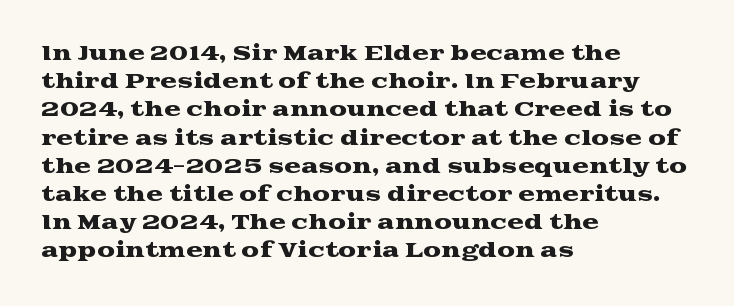
{"italic": "no", "underline": "no", "align": "left", "line_spacing": "normal", "line_spacing_ratio": 1.41, "letter_spacing": "normal", "letter_spacing_em": 0.0, "glyph_px": 20}
